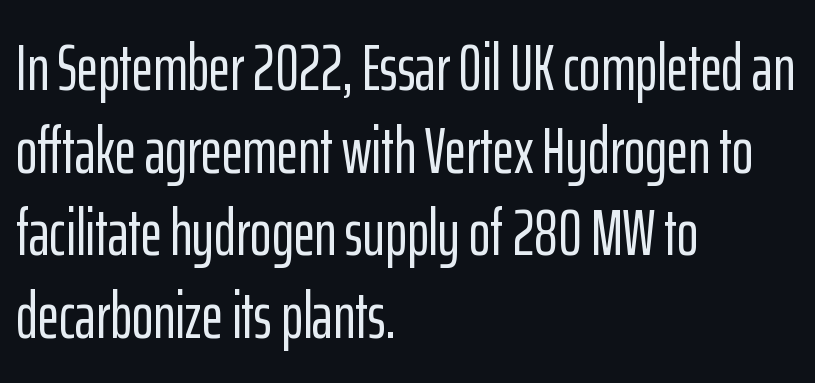
{"serif": "no", "italic": "no", "width": "condensed", "stroke_contrast": "low", "x_height": "medium", "monospaced": "no", "underline": "no", "align": "left", "line_spacing": "normal", "line_spacing_ratio": 1.27, "letter_spacing": "normal", "letter_spacing_em": 0.0, "glyph_px": 65}
